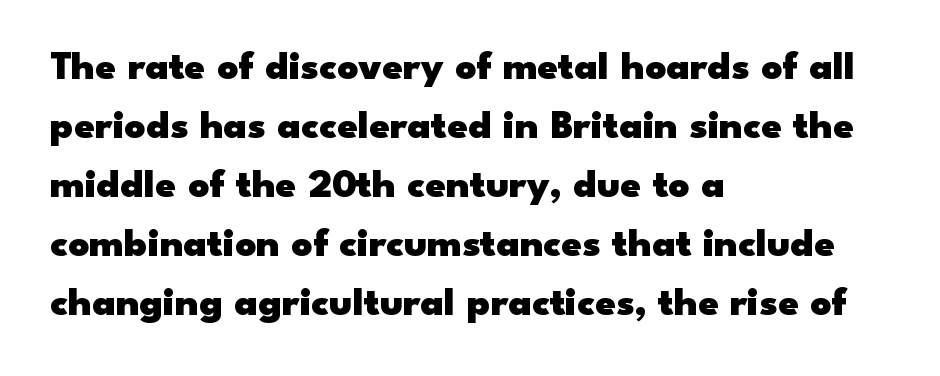
Q: Is the text bold? A: Yes.
Q: Is the text italic (slanted)? A: No, it is upright.
Q: Is the typeface a serif or a sans-serif typeface? A: Sans-serif.
Q: Is the text underlined? A: No.
Q: How is the paragraph aligned? A: Left-aligned.
Q: Is the spacing between letters normal or unusually wide? A: Normal.
Q: Is the spacing between lines tight, normal or loose? A: Normal.
Q: Width (condensed, normal, or wide)? A: Wide.
Q: Stroke contrast? A: Low.
Q: x-height? A: Small.
Q: Monospaced? A: No.
